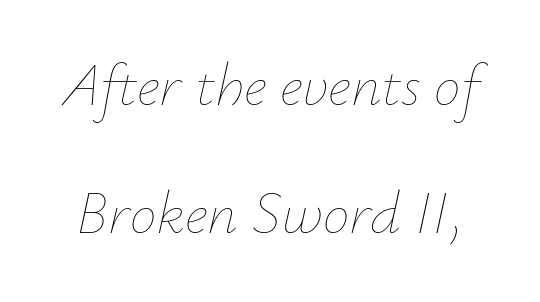
The image shows 60 px thin type, italic (leaning right); set loose line spacing (2.14x), normal letter spacing, not underlined; low stroke contrast and a small x-height.
